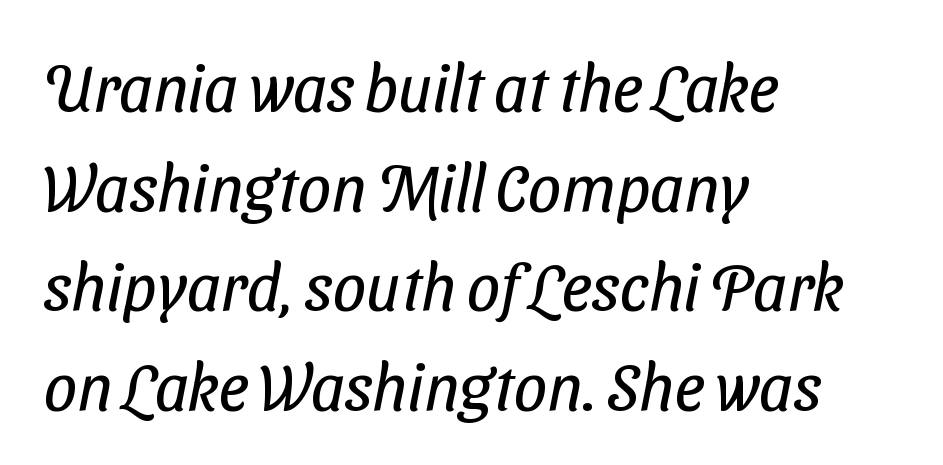
Glance below the letters and you will spot only blank space. The letterforms sit shoulder to shoulder at normal distance. This rendering employs a face without finishing strokes, i.e., a sans-serif. The rag falls on the right side of this text block.
